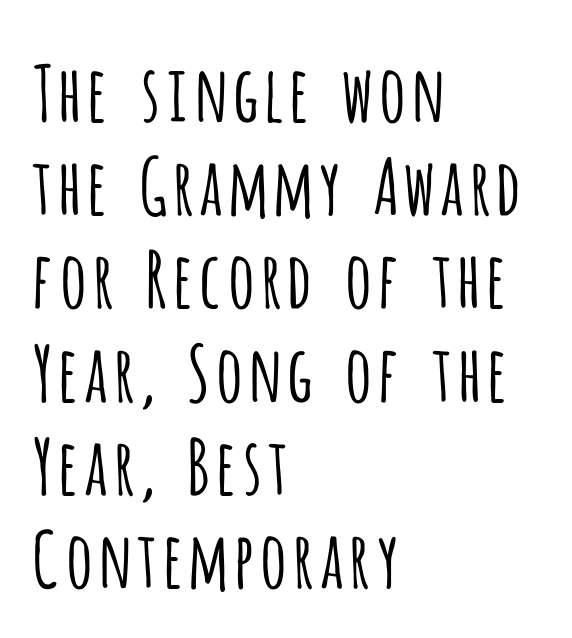
The image shows 77 px light, condensed sans-serif type, upright; set left-aligned, line spacing 1.21x, normal letter spacing, not underlined; low stroke contrast and a large x-height.
